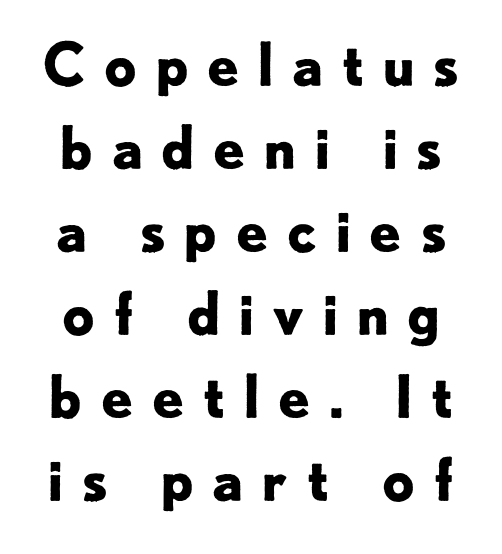
Q: Is the text bold? A: Yes.
Q: Is the text italic (slanted)? A: No, it is upright.
Q: Is the typeface a serif or a sans-serif typeface? A: Sans-serif.
Q: Is the text underlined? A: No.
Q: Is the spacing between letters normal or unusually wide? A: Unusually wide.
Q: Is the spacing between lines tight, normal or loose? A: Normal.
Q: Width (condensed, normal, or wide)? A: Normal.
Q: Stroke contrast? A: Low.
Q: x-height? A: Small.
Q: Monospaced? A: No.
